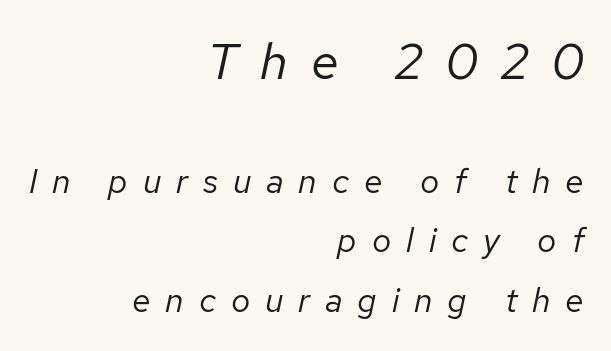
Q: Is the text bold? A: No.
Q: Is the text italic (slanted)? A: Yes, it leans right by about 12 degrees.
Q: Is the text underlined? A: No.
Q: How is the paragraph aligned? A: Right-aligned.
Q: Is the spacing between letters normal or unusually wide? A: Unusually wide.
Q: Which block of text is set in a larger size, the first (top) or the second (bottom)? A: The first (top) one.
Q: Width (condensed, normal, or wide)? A: Normal.
Q: Stroke contrast? A: Low.
Q: x-height? A: Medium.
Q: Monospaced? A: No.
